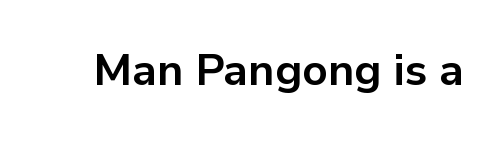
Q: Is the text bold? A: Yes.
Q: Is the text italic (slanted)? A: No, it is upright.
Q: Is the typeface a serif or a sans-serif typeface? A: Sans-serif.
Q: Is the text underlined? A: No.
Q: Is the spacing between letters normal or unusually wide? A: Normal.
Q: Width (condensed, normal, or wide)? A: Normal.
Q: Stroke contrast? A: Low.
Q: x-height? A: Medium.
Q: Monospaced? A: No.
